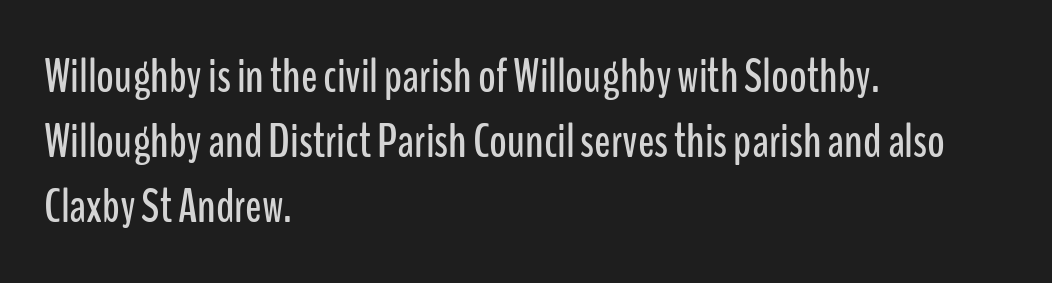
The image shows 48 px condensed sans-serif type, upright; set left-aligned, normal line spacing (1.35x), normal letter spacing, not underlined; low stroke contrast and a medium x-height.
